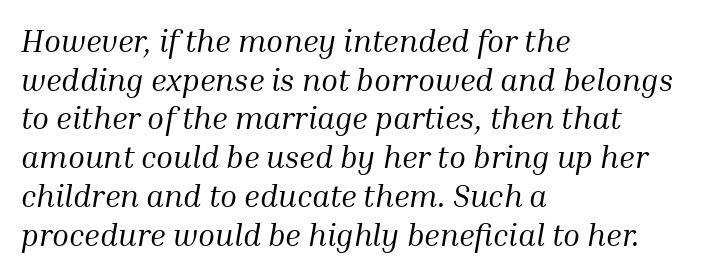
The image shows 31 px regular-weight serif type, italic (leaning right); set left-aligned, normal line spacing (1.25x), normal letter spacing, not underlined; medium stroke contrast and a medium x-height.
